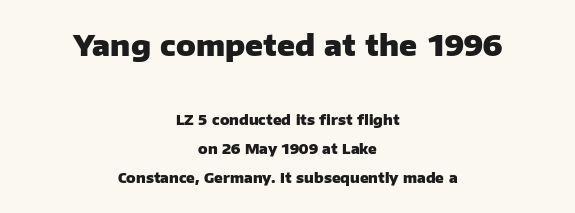
The image shows 29 px heavy sans-serif type, upright; set centered, loose line spacing (2.08x), normal letter spacing, not underlined; the first (top) block is 2.07x larger; low stroke contrast and a medium x-height.
